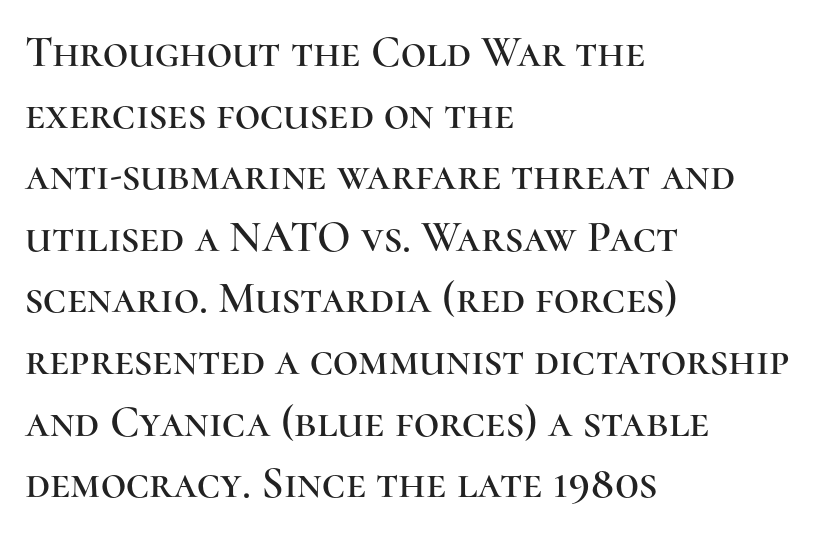
The ragged edge is on the right, which tells us the setting is flush left. No word sits above an underline. Stroke terminals: seriffed. Spacing verdict: proportional, widths tailored to each character. Leading: standard. There is no visible air inserted between adjacent glyphs.
